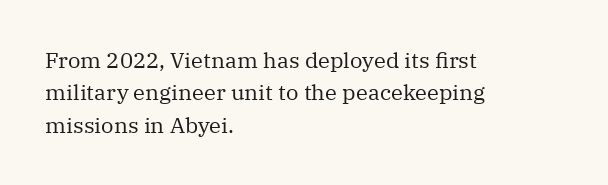
The image shows 22 px text type, upright; set left-aligned, normal line spacing (1.47x), normal letter spacing, not underlined.
